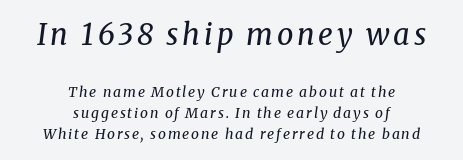
Q: Is the text bold? A: No.
Q: Is the text italic (slanted)? A: Yes, it leans right by about 8 degrees.
Q: Is the typeface a serif or a sans-serif typeface? A: Serif.
Q: Is the text underlined? A: No.
Q: How is the paragraph aligned? A: Centered.
Q: Is the spacing between lines tight, normal or loose? A: Normal.
Q: Which block of text is set in a larger size, the first (top) or the second (bottom)? A: The first (top) one.
Q: Width (condensed, normal, or wide)? A: Normal.
Q: Stroke contrast? A: Medium.
Q: x-height? A: Medium.
Q: Monospaced? A: No.
